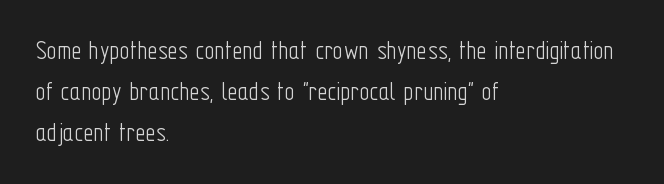
The image shows 28 px light, condensed sans-serif type, upright; set left-aligned, normal line spacing (1.47x), normal letter spacing, not underlined; low stroke contrast and a medium x-height.
